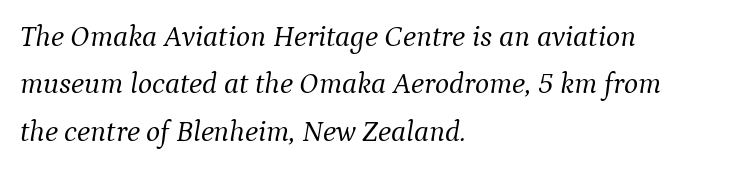
{"serif": "yes", "italic": "yes", "lean": "right", "slant_degrees": 9, "bold": "no", "weight": "light", "width": "normal", "stroke_contrast": "medium", "x_height": "medium", "monospaced": "no", "underline": "no", "align": "left", "line_spacing": "normal", "line_spacing_ratio": 1.58, "letter_spacing": "normal", "letter_spacing_em": 0.0, "glyph_px": 30}
